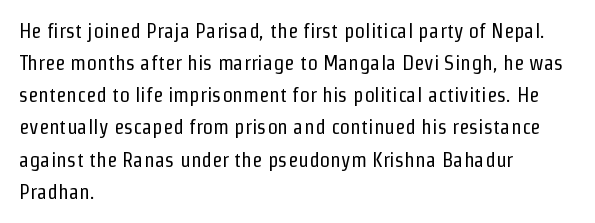
The image shows 21 px text type, upright; set left-aligned, normal line spacing (1.53x), normal letter spacing, not underlined.
